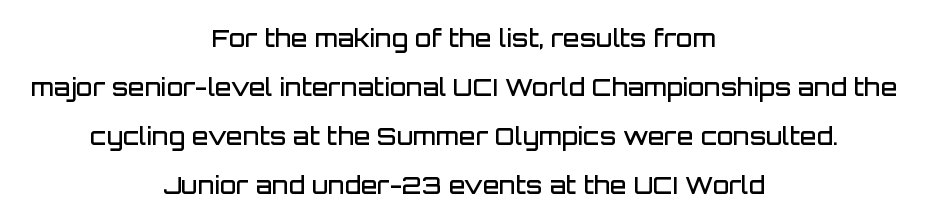
Q: Is the text bold? A: Semi-bold.
Q: Is the text italic (slanted)? A: No, it is upright.
Q: Is the text underlined? A: No.
Q: How is the paragraph aligned? A: Centered.
Q: Is the spacing between letters normal or unusually wide? A: Normal.
Q: Is the spacing between lines tight, normal or loose? A: Loose.
